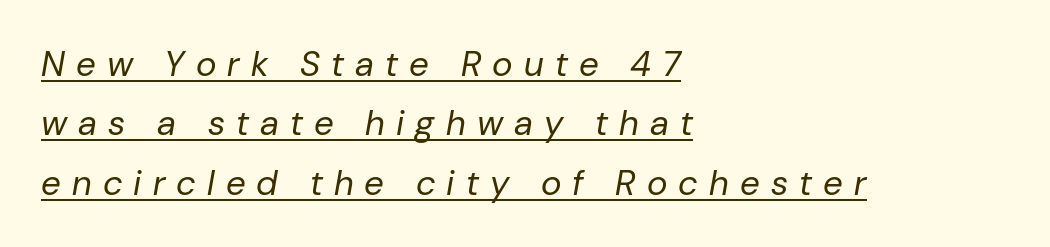
This is oblique type, the kind used for emphasis or titles. You could not count columns in this text — the font is proportionally spaced. A quiet, ordinary-to-light weight characterises the typeface. In designer terms, the underline attribute is active on this setting. This rendering uses left alignment, leaving the right contour irregular. Line spacing here is normal.
